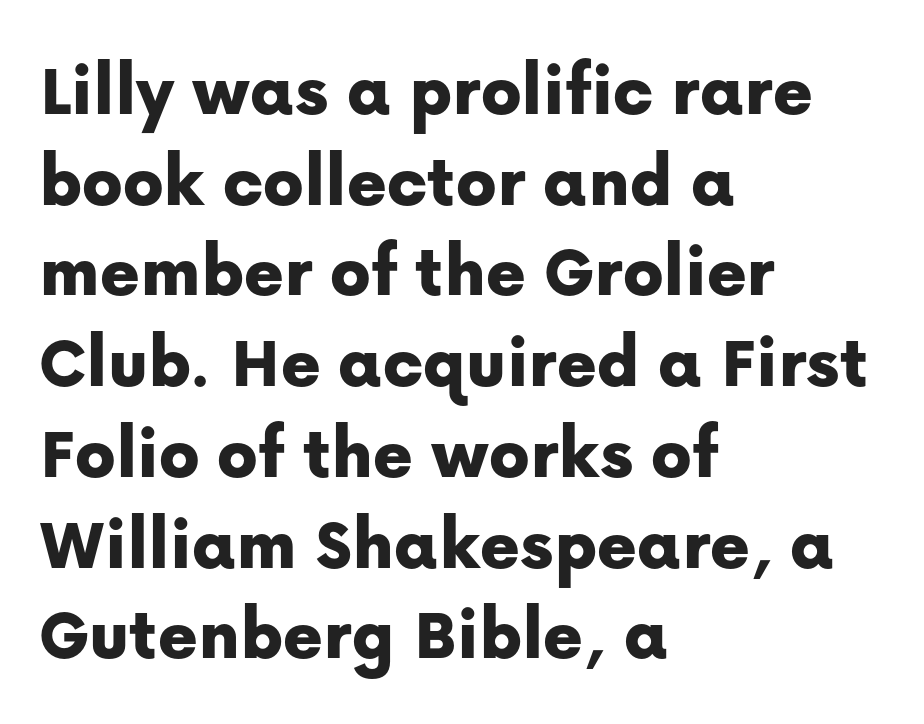
{"serif": "no", "italic": "no", "width": "normal", "stroke_contrast": "low", "x_height": "medium", "monospaced": "no", "underline": "no", "align": "left", "line_spacing_ratio": 1.21, "letter_spacing": "normal", "letter_spacing_em": 0.0, "glyph_px": 75}
